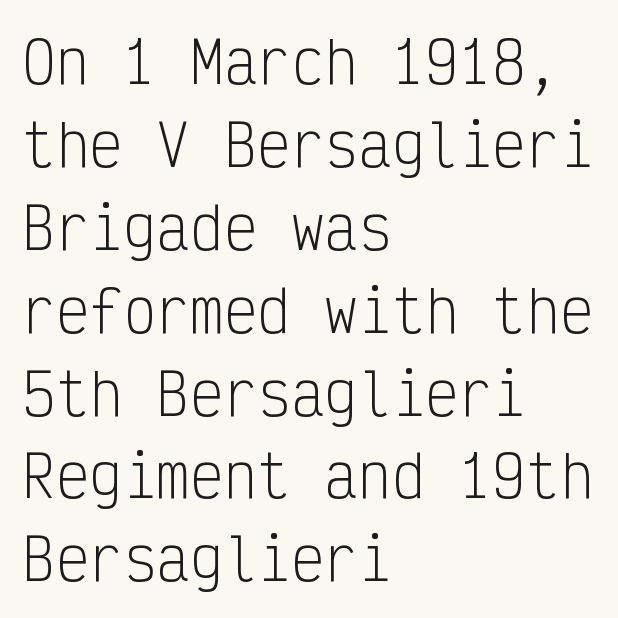
Fixed-width glyphs throughout — classic coding-font behaviour. A bare baseline throughout the passage. Is this a sans? Yes — the strokes have no serifs. The type sits square on the baseline with zero lean. Is this a heavy cut? Hardly; it is regular or lighter.
